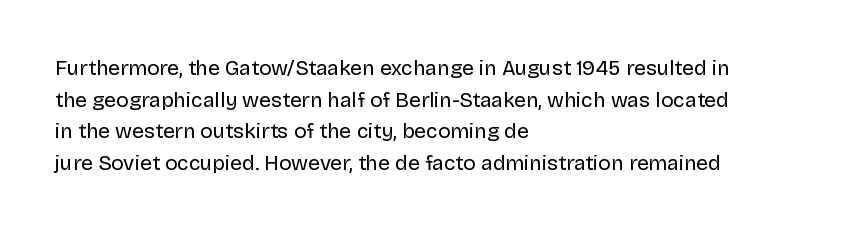
The image shows 21 px text type, upright; set left-aligned, normal line spacing (1.51x), normal letter spacing, not underlined.
